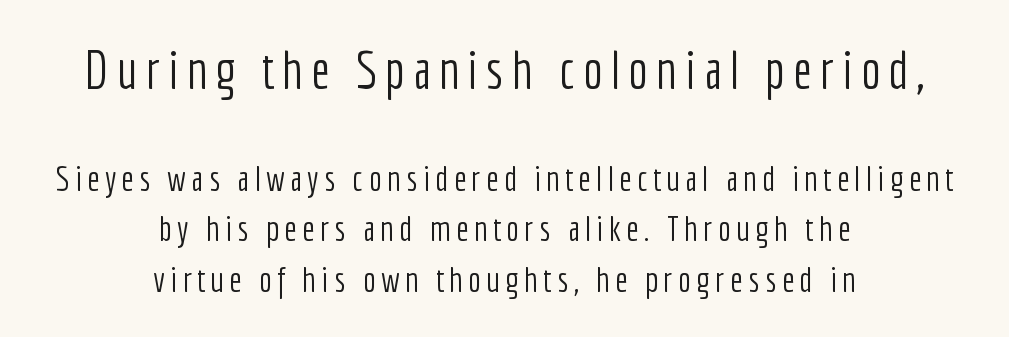
Q: Is the text bold? A: No.
Q: Is the text italic (slanted)? A: No, it is upright.
Q: Is the typeface a serif or a sans-serif typeface? A: Sans-serif.
Q: Is the text underlined? A: No.
Q: How is the paragraph aligned? A: Centered.
Q: Is the spacing between lines tight, normal or loose? A: Normal.
Q: Which block of text is set in a larger size, the first (top) or the second (bottom)? A: The first (top) one.
Q: Width (condensed, normal, or wide)? A: Condensed.
Q: Stroke contrast? A: Low.
Q: x-height? A: Medium.
Q: Monospaced? A: No.
